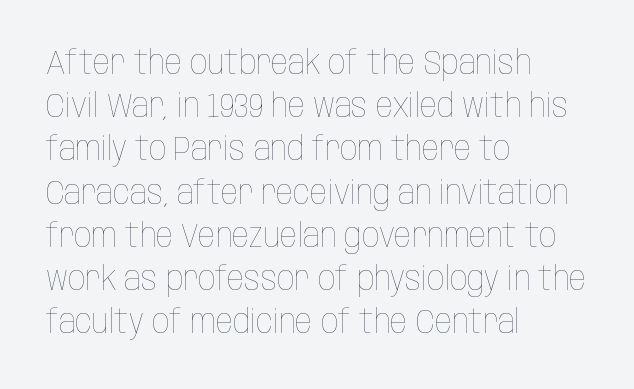
{"italic": "no", "bold": "no", "weight": "thin", "width": "condensed", "stroke_contrast": "low", "x_height": "large", "monospaced": "no", "underline": "no", "align": "left", "line_spacing": "normal", "line_spacing_ratio": 1.27, "letter_spacing": "normal", "letter_spacing_em": 0.0, "glyph_px": 34}
